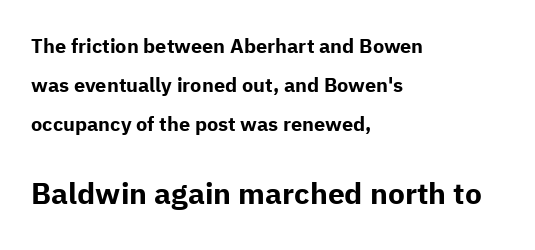
{"serif": "no", "italic": "no", "bold": "yes", "weight": "bold", "width": "normal", "stroke_contrast": "low", "x_height": "medium", "monospaced": "no", "underline": "no", "align": "left", "line_spacing": "loose", "line_spacing_ratio": 1.94, "letter_spacing": "normal", "letter_spacing_em": 0.0, "larger_block": "second", "size_ratio": 1.5, "glyph_px": 30}
